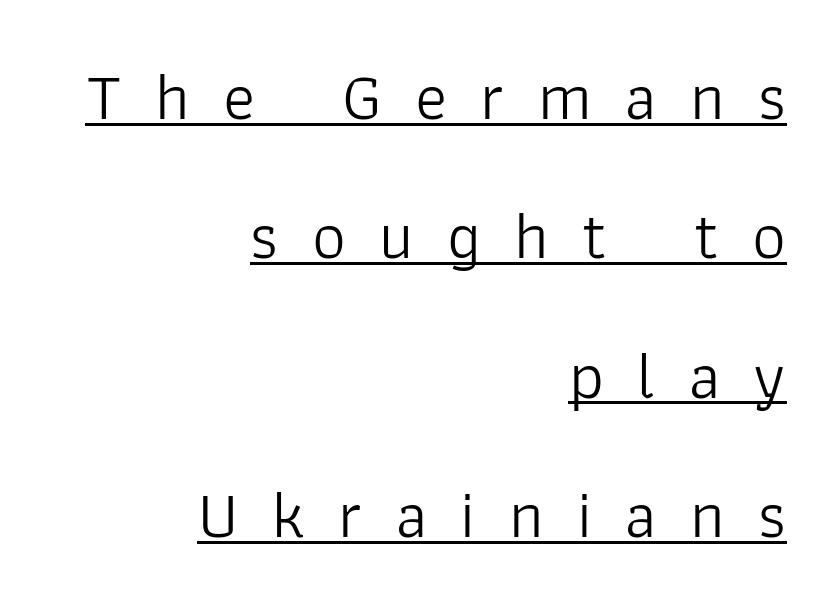
The image shows 67 px light sans-serif type, upright; set right-aligned, loose line spacing (2.08x), unusually wide letter spacing (+0.5 em), underlined; low stroke contrast and a medium x-height.
